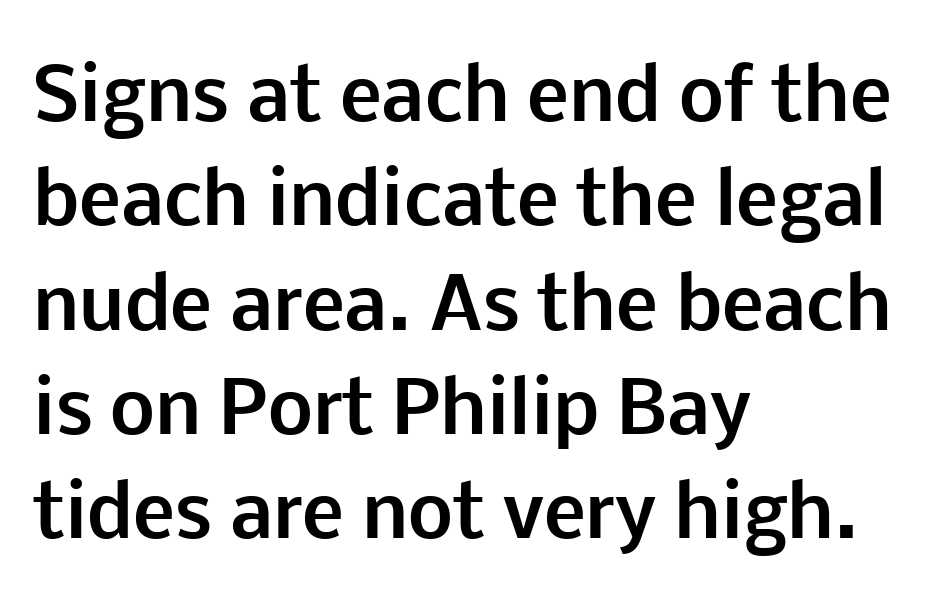
The image shows 71 px bold sans-serif type, upright; set left-aligned, normal line spacing (1.47x), normal letter spacing, not underlined; low stroke contrast and a medium x-height.
